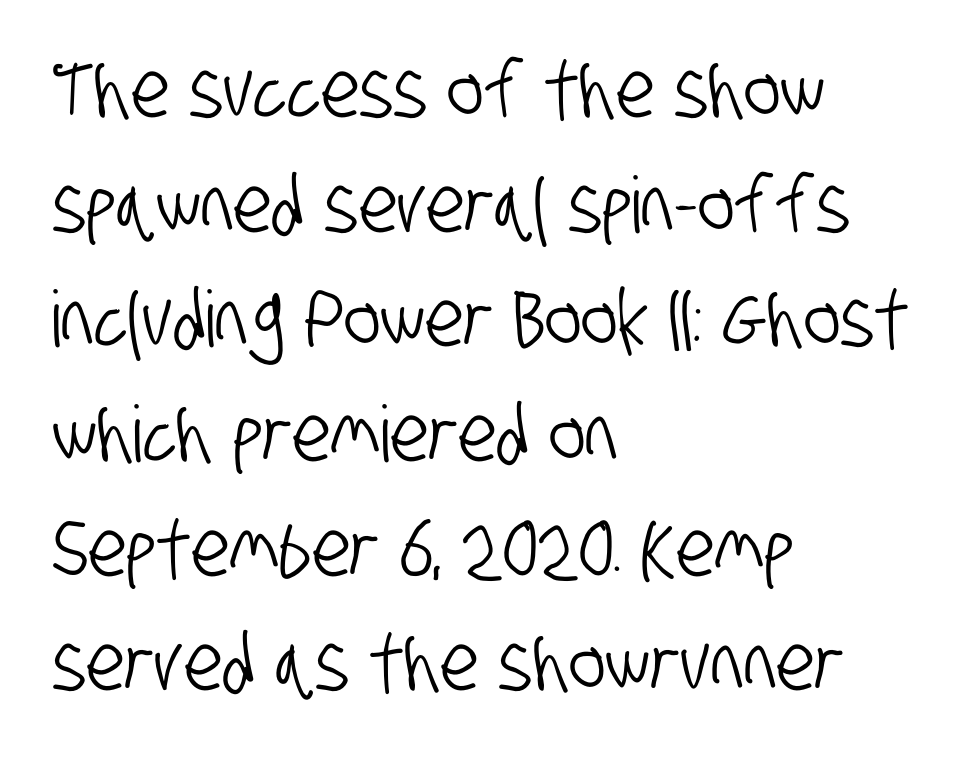
The image shows 78 px condensed sans-serif type; set left-aligned, normal line spacing (1.47x), normal letter spacing, not underlined; low stroke contrast and a large x-height.
